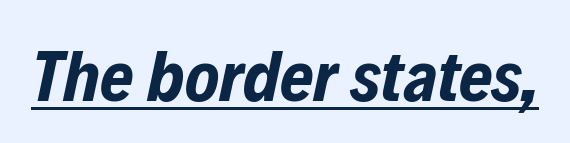
The image shows 72 px bold, condensed type, italic (leaning right); set normal letter spacing, underlined; low stroke contrast and a medium x-height.
